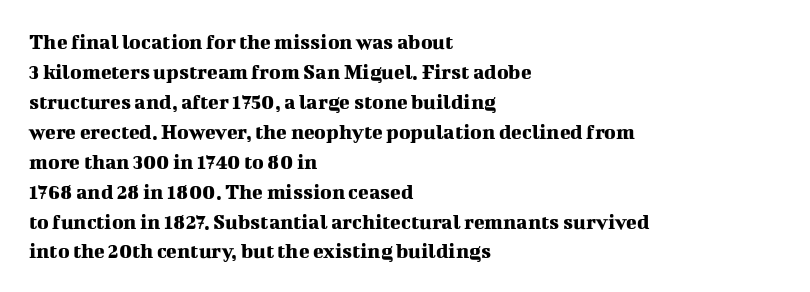
Decoration check: the copy has no underline. A roman cut, with each character standing at attention. The line-height multiplier appears to be the usual default. In CSS terms this would be text-align: left. Words appear dense and cohesive because spacing is normal.
